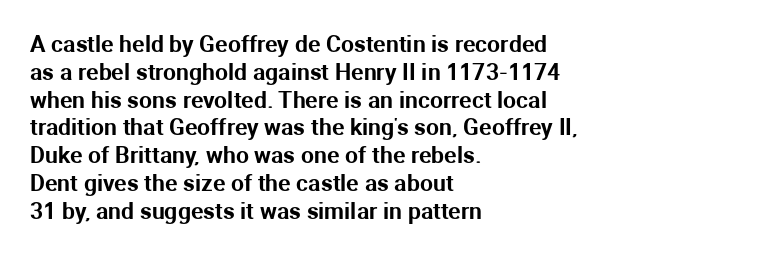
{"italic": "no", "underline": "no", "align": "left", "line_spacing_ratio": 1.21, "letter_spacing": "normal", "letter_spacing_em": 0.0, "glyph_px": 23}
